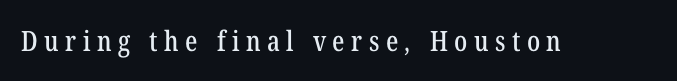
Letter spacing: wide. What kind of face is this? One with serifs. Anything drawn beneath the words? Only blank space. The font's upright variant was chosen for this text.
